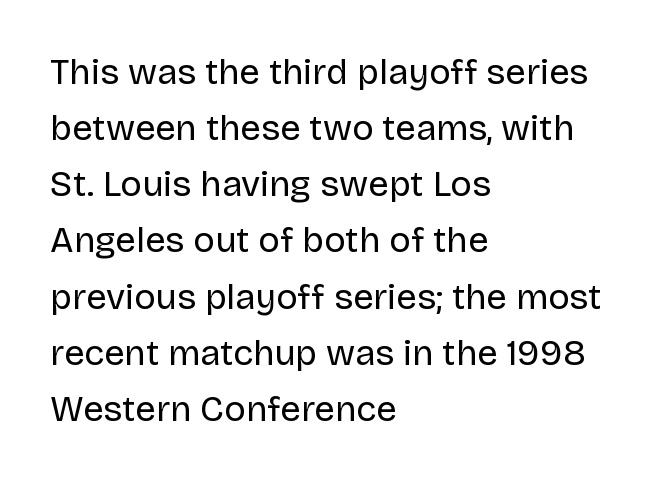
The image shows 36 px regular-weight sans-serif type, upright; set left-aligned, normal line spacing (1.56x), normal letter spacing, not underlined; low stroke contrast and a large x-height.
